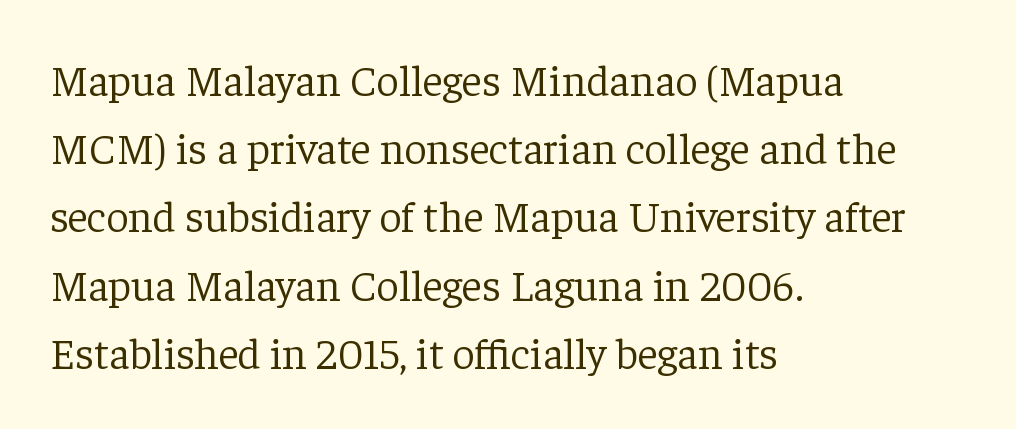
The image shows 44 px light serif type, upright; set left-aligned, normal line spacing (1.55x), normal letter spacing, not underlined; low stroke contrast and a medium x-height.
